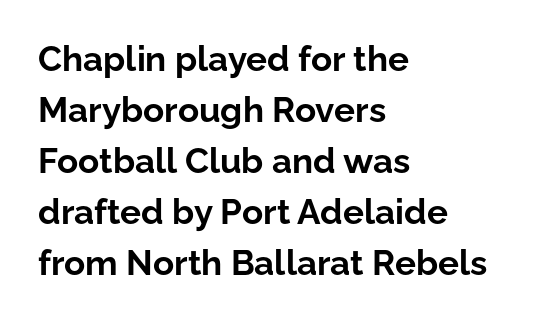
What's the leading like? Ordinary, nothing unusual. Pretty heavy lettering here — definitely bold. Serif or sans? Sans — the stroke terminals are bare. Do the characters align in a grid? No, the font is proportional. These lines are set flush left with a ragged right edge. No word sits above an underline.
